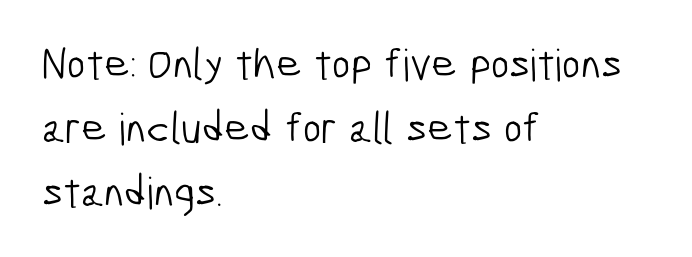
The image shows 44 px light, condensed sans-serif type; set left-aligned, normal line spacing (1.45x), normal letter spacing, not underlined; low stroke contrast and a medium x-height.
